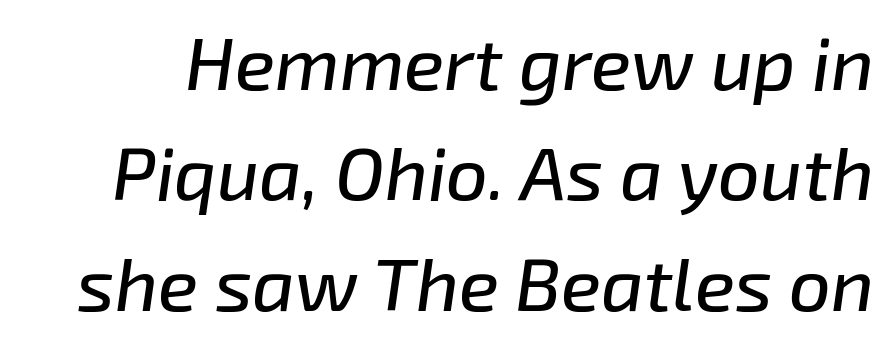
Compared with ordinary roman type, these characters are visibly tilted. Spacing between characters is what you'd get straight out of the box. Honestly, the row spacing looks completely unremarkable. Here the designer chose a conventional face with non-uniform glyph widths.
